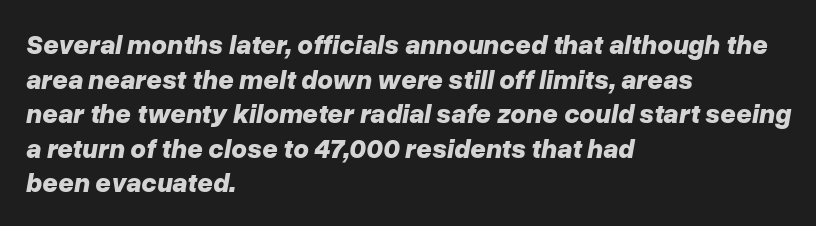
The image shows 27 px bold type, italic (leaning right); set left-aligned, normal line spacing (1.28x), normal letter spacing, not underlined.
